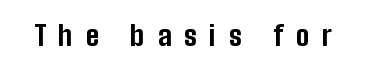
{"serif": "no", "italic": "no", "bold": "yes", "weight": "bold", "width": "condensed", "stroke_contrast": "low", "x_height": "medium", "monospaced": "no", "underline": "no", "letter_spacing": "wide", "letter_spacing_em": 0.46, "glyph_px": 28}
